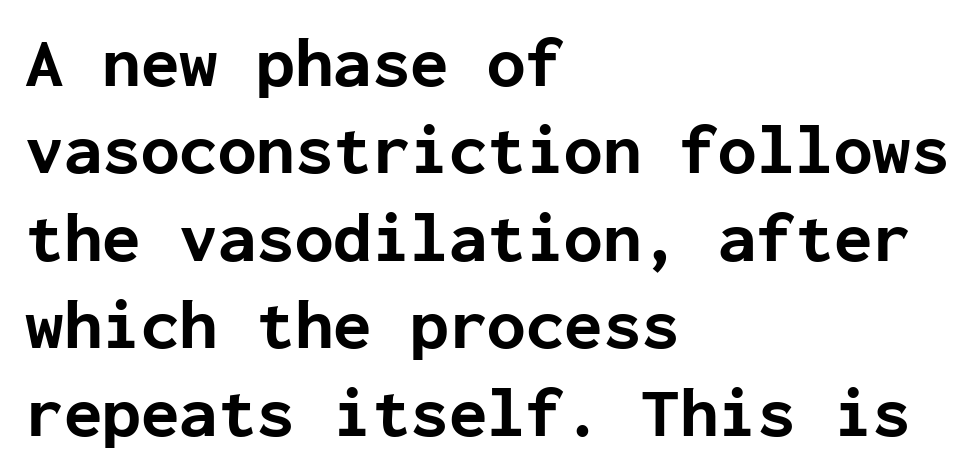
{"serif": "no", "italic": "no", "bold": "yes", "weight": "bold", "width": "normal", "stroke_contrast": "low", "x_height": "medium", "monospaced": "yes", "underline": "no", "align": "left", "line_spacing": "normal", "line_spacing_ratio": 1.25, "letter_spacing": "normal", "letter_spacing_em": 0.0, "glyph_px": 70}
